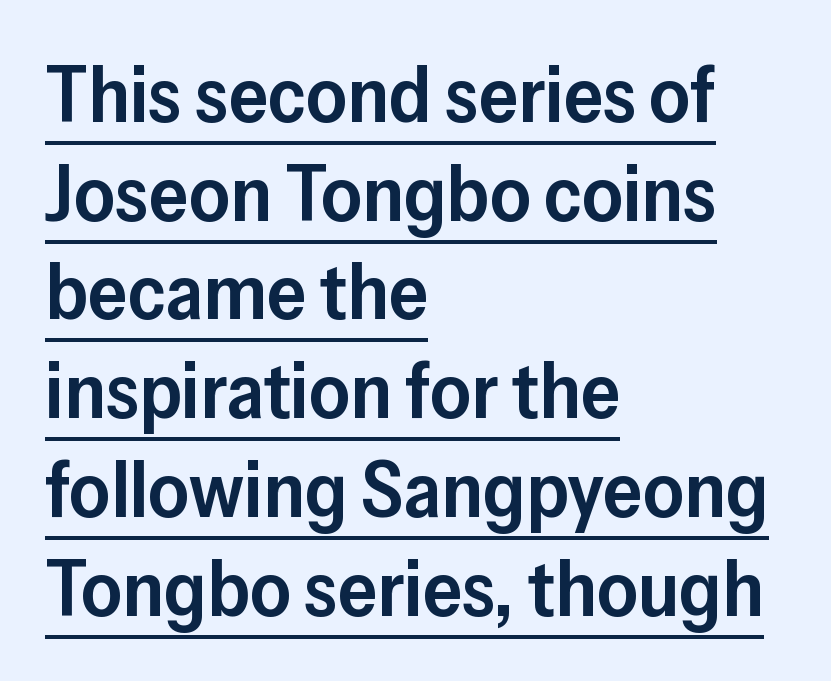
{"serif": "no", "italic": "no", "bold": "semi", "weight": "semibold", "width": "normal", "stroke_contrast": "low", "x_height": "medium", "monospaced": "no", "underline": "yes", "align": "left", "line_spacing": "normal", "line_spacing_ratio": 1.25, "letter_spacing": "normal", "letter_spacing_em": 0.0, "glyph_px": 79}
